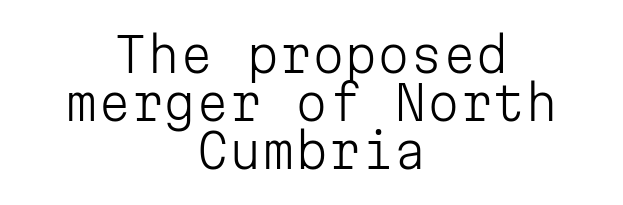
Nothing sits at the stroke ends, so this counts as sans-serif. Fixed-width glyphs throughout — classic coding-font behaviour. The rendering uses a small line-height, squeezing the rows. Does the lettering tilt? It doesn't — this is upright. In CSS terms this would be text-align: center.
